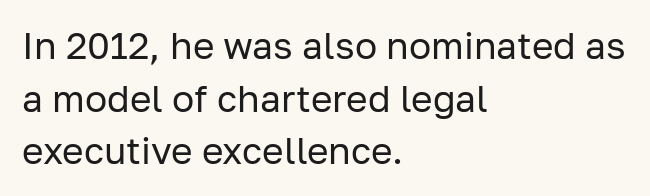
Is there much room between lines? A standard amount, neither cramped nor airy. The paragraph shown leans on its left margin. Spacing between characters is what you'd get straight out of the box. A typesetter would mark this as roman, not italic. The weight tops out at a normal text grade.
